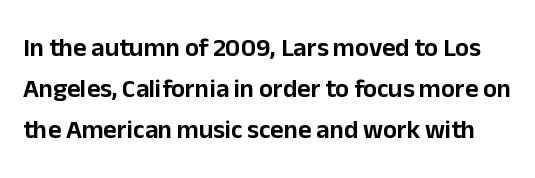
Underline: absent. This sample uses plain, unmodified letter spacing. The line-height multiplier appears to be the usual default. It's the straight-up-and-down kind of type.
